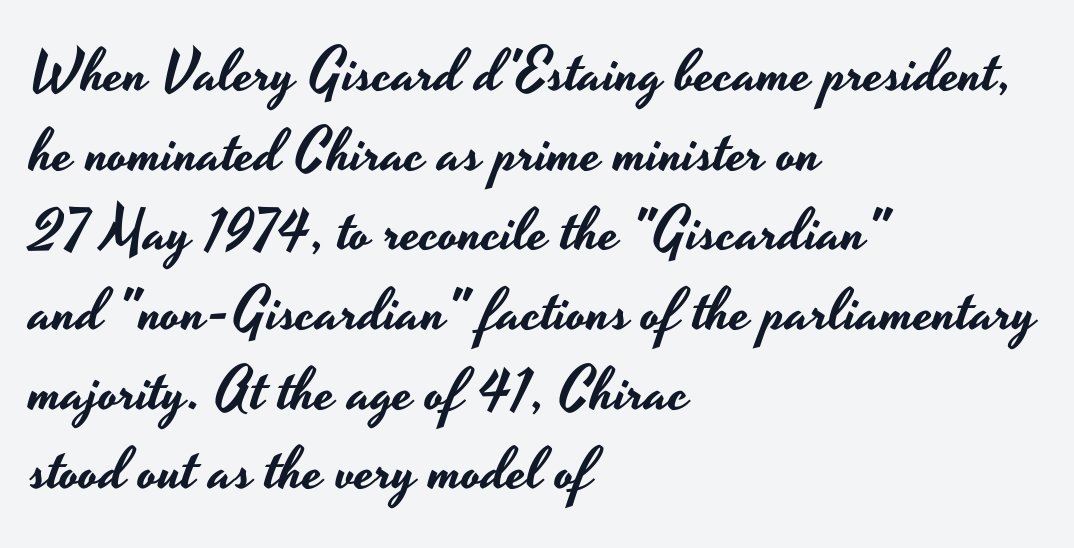
The image shows 59 px wide sans-serif type; set left-aligned, normal line spacing (1.35x), normal letter spacing, not underlined; low stroke contrast and a small x-height.
